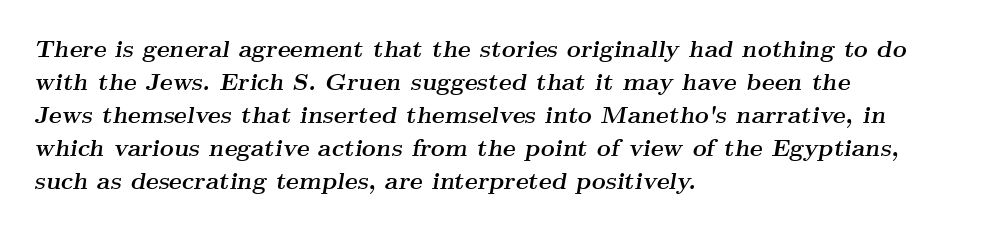
The image shows 24 px bold type, italic (leaning right); set left-aligned, normal line spacing (1.37x), normal letter spacing, not underlined.
